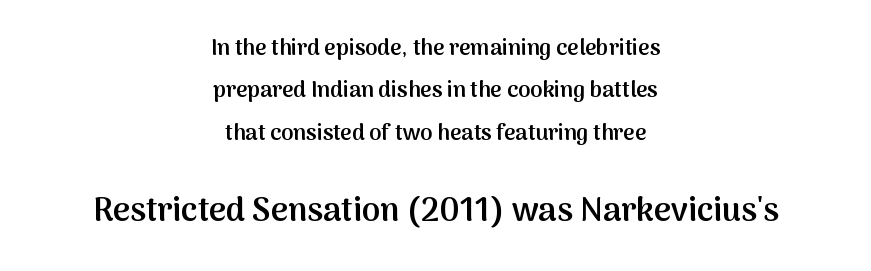
{"serif": "no", "italic": "no", "bold": "semi", "weight": "semibold", "width": "normal", "stroke_contrast": "medium", "x_height": "medium", "monospaced": "no", "underline": "no", "align": "center", "line_spacing": "loose", "line_spacing_ratio": 1.93, "letter_spacing": "normal", "letter_spacing_em": 0.0, "larger_block": "second", "size_ratio": 1.5, "glyph_px": 33}
